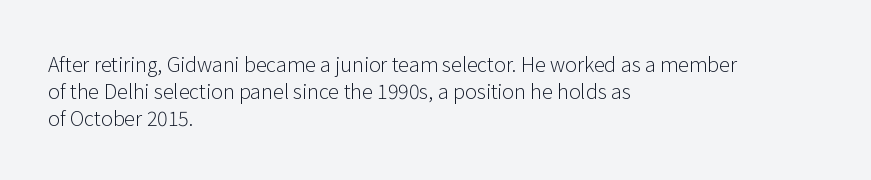
Q: Is the text bold? A: No.
Q: Is the text italic (slanted)? A: No, it is upright.
Q: Is the text underlined? A: No.
Q: How is the paragraph aligned? A: Left-aligned.
Q: Is the spacing between letters normal or unusually wide? A: Normal.
Q: Is the spacing between lines tight, normal or loose? A: Normal.
